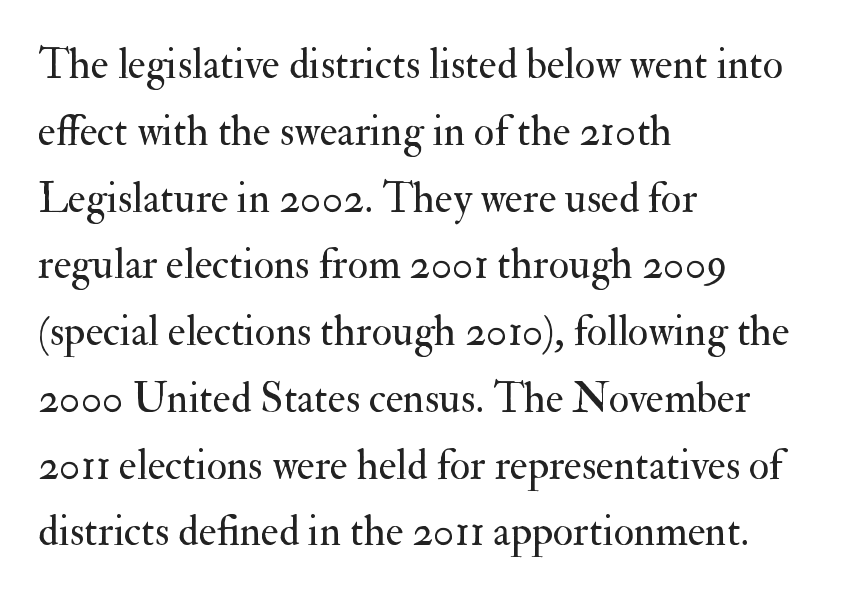
Q: Is the text bold? A: No.
Q: Is the text italic (slanted)? A: No, it is upright.
Q: Is the typeface a serif or a sans-serif typeface? A: Serif.
Q: Is the text underlined? A: No.
Q: How is the paragraph aligned? A: Left-aligned.
Q: Is the spacing between letters normal or unusually wide? A: Normal.
Q: Is the spacing between lines tight, normal or loose? A: Normal.
Q: Width (condensed, normal, or wide)? A: Normal.
Q: Stroke contrast? A: Medium.
Q: x-height? A: Small.
Q: Monospaced? A: No.
